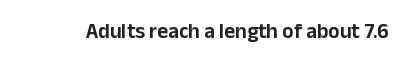
Every character sits straight up, as roman type does. The string is rendered with underlining switched off. Students, note that the glyphs here touch the page at normal intervals.
